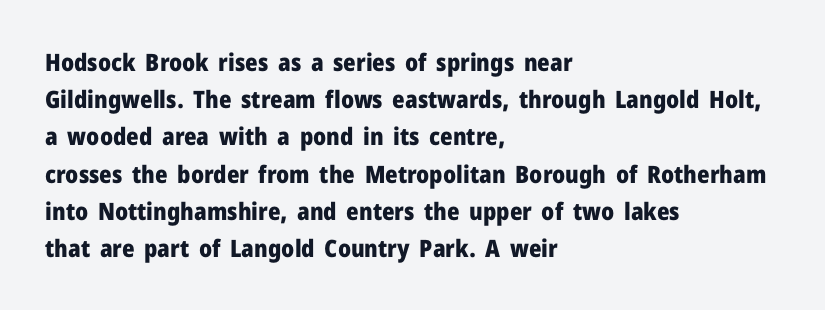
{"italic": "no", "bold": "yes", "underline": "no", "align": "left", "line_spacing": "normal", "line_spacing_ratio": 1.55, "letter_spacing": "normal", "letter_spacing_em": 0.0, "glyph_px": 24}
